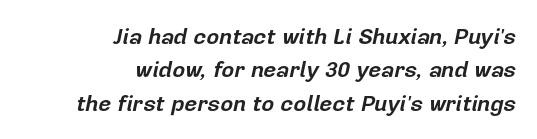
The image shows 22 px bold type, italic (leaning right); set right-aligned, normal line spacing (1.52x), normal letter spacing, not underlined.
